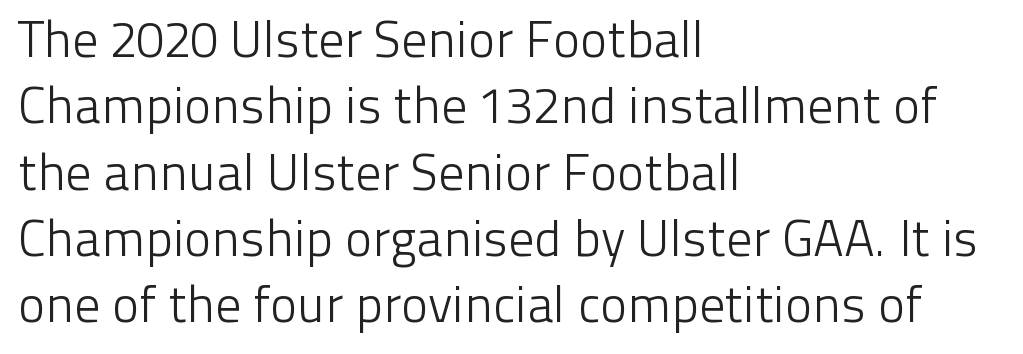
{"serif": "no", "italic": "no", "bold": "no", "weight": "light", "width": "normal", "stroke_contrast": "low", "x_height": "medium", "monospaced": "no", "underline": "no", "align": "left", "line_spacing": "normal", "line_spacing_ratio": 1.3, "letter_spacing": "normal", "letter_spacing_em": 0.0, "glyph_px": 51}
